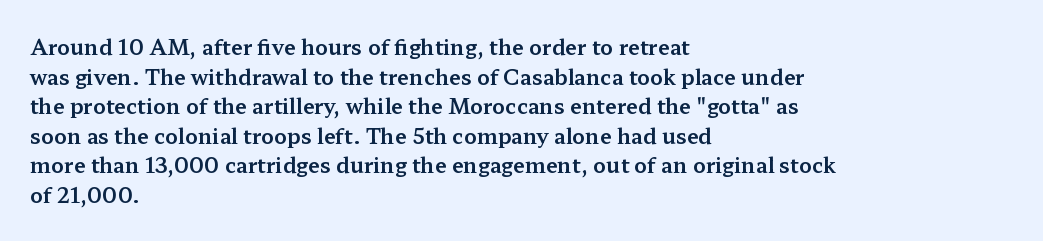
{"italic": "no", "underline": "no", "align": "left", "line_spacing": "normal", "line_spacing_ratio": 1.41, "letter_spacing": "normal", "letter_spacing_em": 0.0, "glyph_px": 21}
